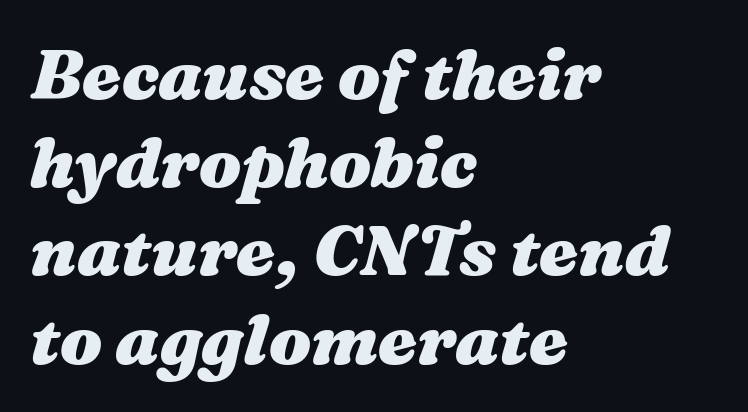
Q: Is the text bold? A: Yes.
Q: Is the text italic (slanted)? A: Yes, it leans right by about 16 degrees.
Q: Is the text underlined? A: No.
Q: How is the paragraph aligned? A: Left-aligned.
Q: Is the spacing between letters normal or unusually wide? A: Normal.
Q: Is the spacing between lines tight, normal or loose? A: Normal.
Q: Width (condensed, normal, or wide)? A: Wide.
Q: Stroke contrast? A: Medium.
Q: x-height? A: Medium.
Q: Monospaced? A: No.
